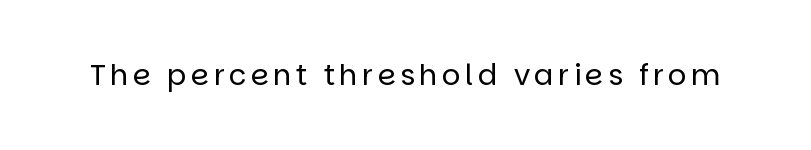
The image shows 29 px regular-weight sans-serif type, upright; set not underlined; low stroke contrast and a large x-height.
